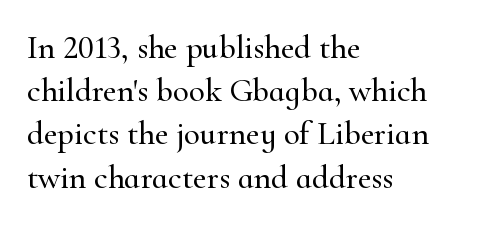
Q: Is the text italic (slanted)? A: No, it is upright.
Q: Is the typeface a serif or a sans-serif typeface? A: Serif.
Q: Is the text underlined? A: No.
Q: How is the paragraph aligned? A: Left-aligned.
Q: Is the spacing between letters normal or unusually wide? A: Normal.
Q: Is the spacing between lines tight, normal or loose? A: Normal.
Q: Width (condensed, normal, or wide)? A: Normal.
Q: Stroke contrast? A: High.
Q: x-height? A: Small.
Q: Monospaced? A: No.
